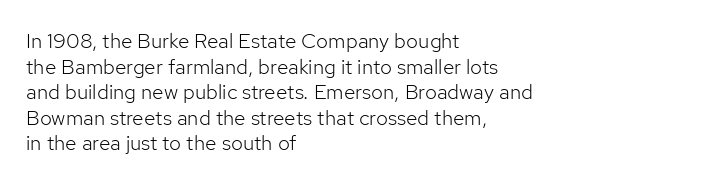
Does extra space separate the letters? No, they use regular spacing. The passage is arranged the way most books set body copy — flush left. The area under the type is left untouched. The face looks like a standard text weight, possibly lighter. Notice how the stems are strictly vertical — no italics here.
